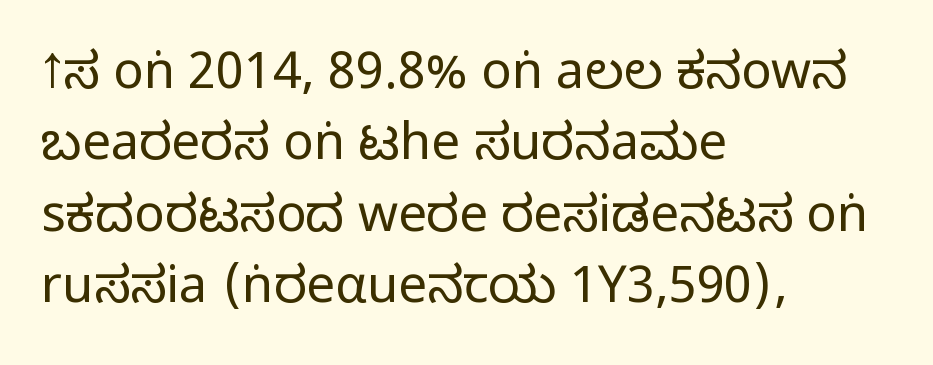
The paragraph shown leans on its left margin. Posture: straight, roman, zero tilt. Reading down the column, the eye jumps a familiar distance to each next line. A typesetter would call this proportional, since set widths differ per character. Honestly, there is no underline to notice here at all.
